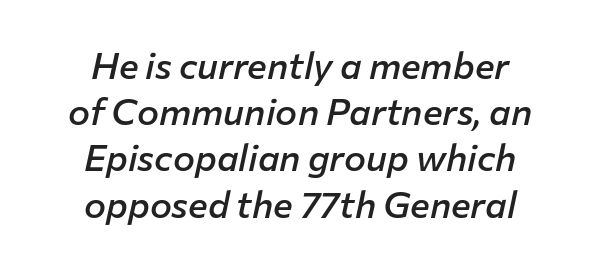
The image shows 37 px semibold type, italic (leaning right); set centered, normal line spacing (1.25x), normal letter spacing, not underlined; low stroke contrast and a medium x-height.
